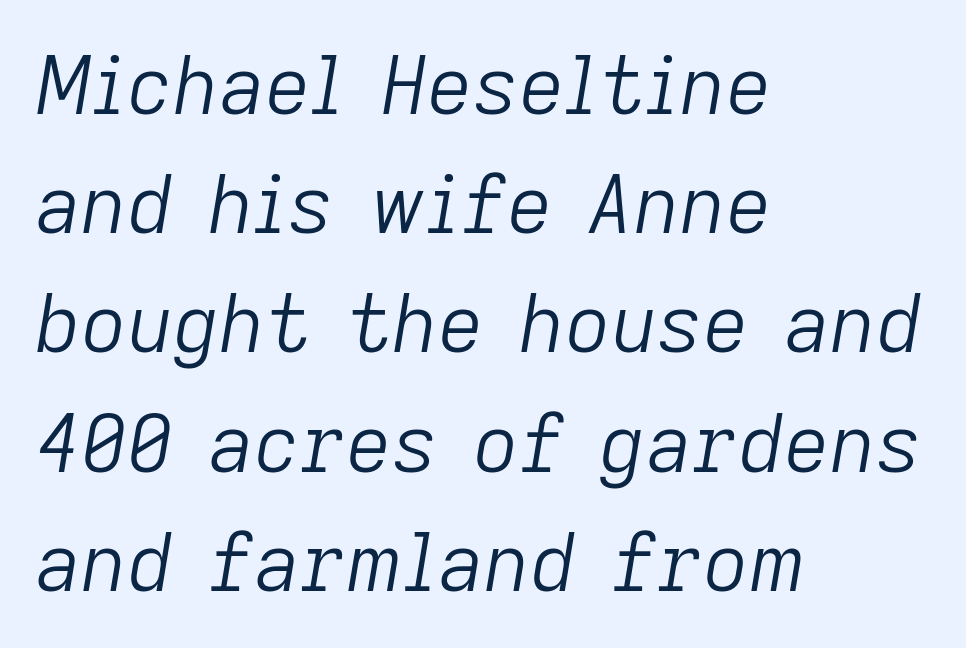
Successive baselines arrive at the customary interval. Each word holds together tightly as a unit, with standard inter-letter gaps. Nobody drew a line under any word here. The rendering uses natural spacing where letterforms have individual widths.
